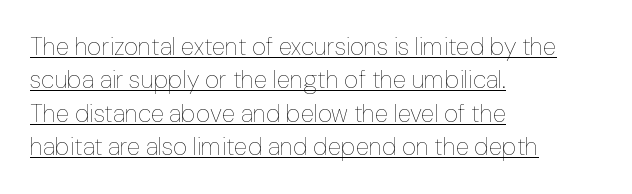
Casual observation: everything's shoved over to the left. Between one letter and the next there's only the usual sliver of space. Underlining? Definitely there. This is the regular roman posture of the typeface.
